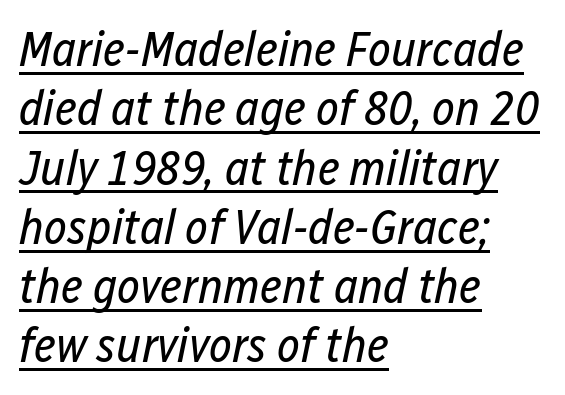
Q: Is the text bold? A: No.
Q: Is the text italic (slanted)? A: Yes, it leans right by about 12 degrees.
Q: Is the text underlined? A: Yes.
Q: How is the paragraph aligned? A: Left-aligned.
Q: Is the spacing between letters normal or unusually wide? A: Normal.
Q: Width (condensed, normal, or wide)? A: Condensed.
Q: Stroke contrast? A: Low.
Q: x-height? A: Medium.
Q: Monospaced? A: No.
